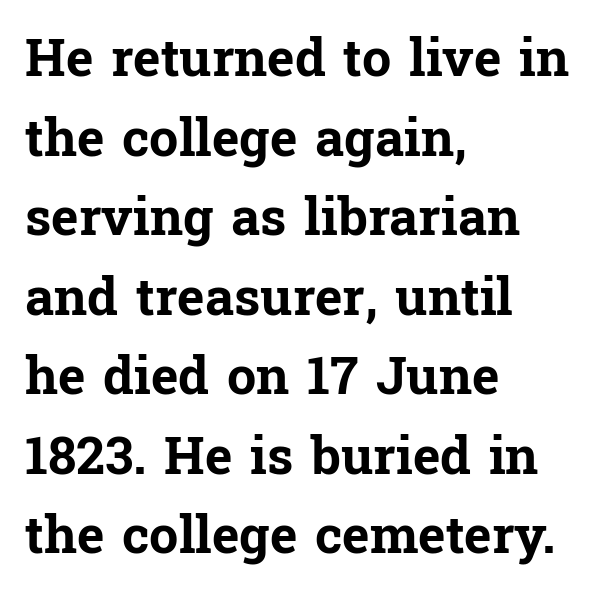
The image shows 52 px bold serif type, upright; set left-aligned, normal line spacing (1.53x), normal letter spacing, not underlined; low stroke contrast and a medium x-height.
